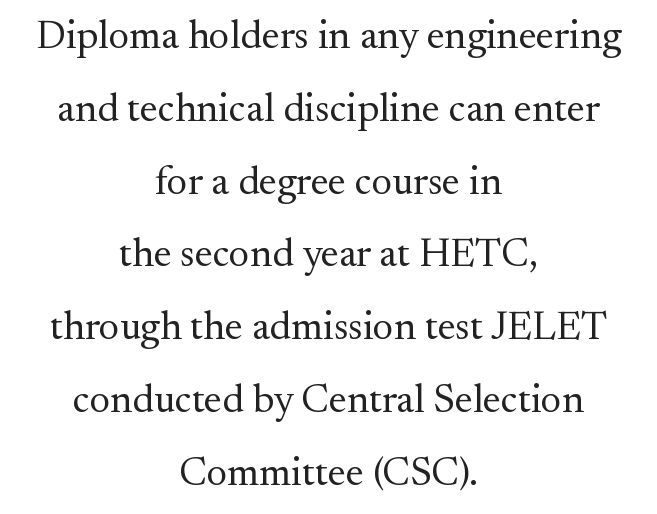
The image shows 40 px regular-weight serif type, upright; set centered, line spacing 1.82x, normal letter spacing, not underlined; medium stroke contrast and a small x-height.
